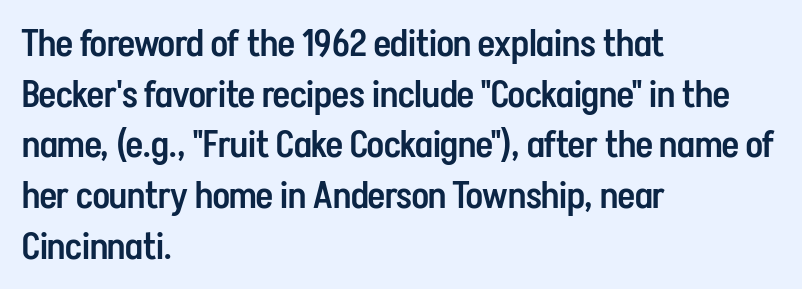
{"serif": "no", "italic": "no", "bold": "semi", "weight": "semibold", "width": "condensed", "stroke_contrast": "low", "x_height": "medium", "monospaced": "no", "underline": "no", "align": "left", "line_spacing": "normal", "line_spacing_ratio": 1.37, "letter_spacing": "normal", "letter_spacing_em": 0.0, "glyph_px": 37}
